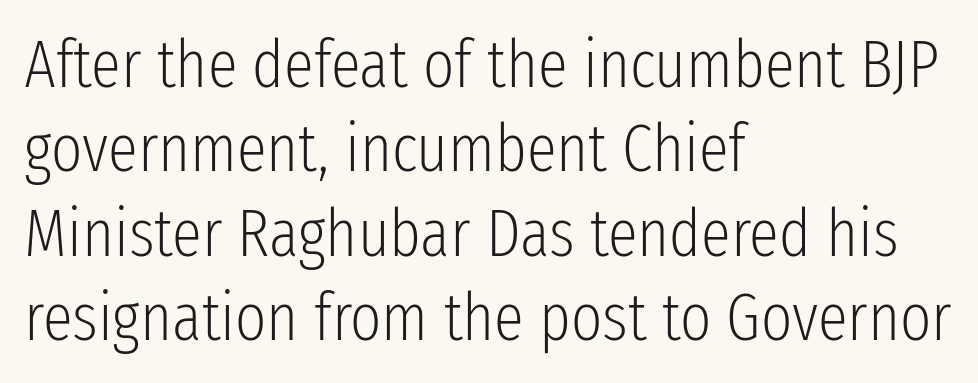
Q: Is the text bold? A: No.
Q: Is the text italic (slanted)? A: No, it is upright.
Q: Is the typeface a serif or a sans-serif typeface? A: Sans-serif.
Q: Is the text underlined? A: No.
Q: How is the paragraph aligned? A: Left-aligned.
Q: Is the spacing between letters normal or unusually wide? A: Normal.
Q: Is the spacing between lines tight, normal or loose? A: Normal.
Q: Width (condensed, normal, or wide)? A: Condensed.
Q: Stroke contrast? A: Low.
Q: x-height? A: Medium.
Q: Monospaced? A: No.
